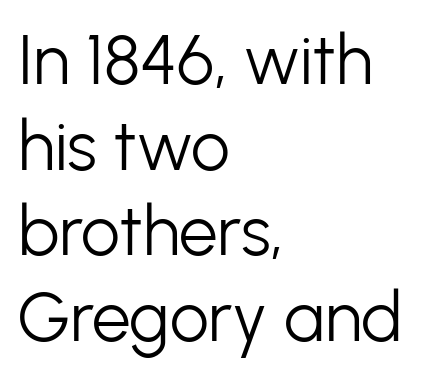
The image shows 69 px light sans-serif type, upright; set left-aligned, line spacing 1.24x, normal letter spacing, not underlined; low stroke contrast and a medium x-height.
